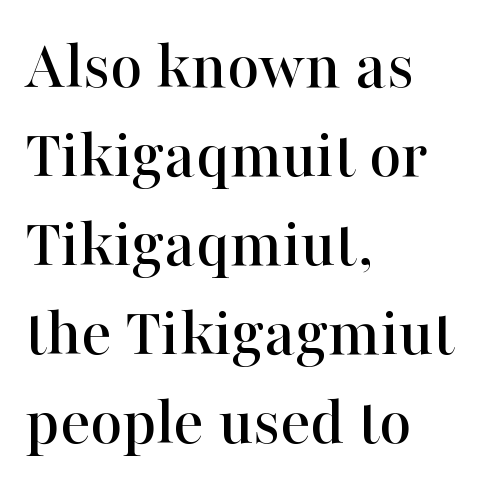
{"serif": "yes", "italic": "no", "width": "normal", "stroke_contrast": "high", "x_height": "medium", "monospaced": "no", "underline": "no", "align": "left", "line_spacing": "normal", "line_spacing_ratio": 1.27, "letter_spacing": "normal", "letter_spacing_em": 0.0, "glyph_px": 70}
